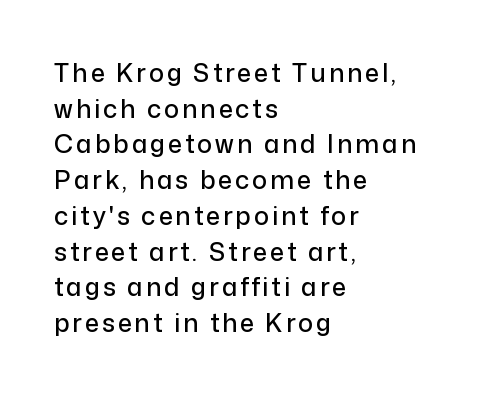
Does the lettering tilt? It doesn't — this is upright. Where is the straight margin? On the left. The specimen omits any rule beneath the text block's lines. The line-height multiplier appears to be the usual default.
